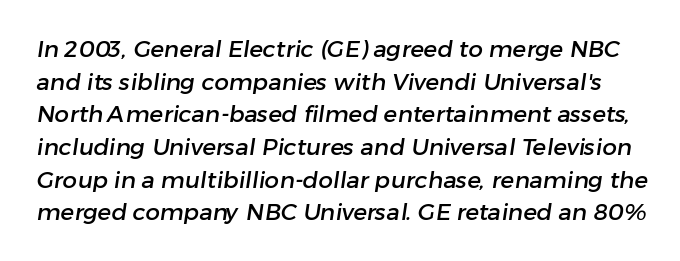
The image shows 23 px text type; set normal line spacing (1.42x), normal letter spacing, not underlined.
